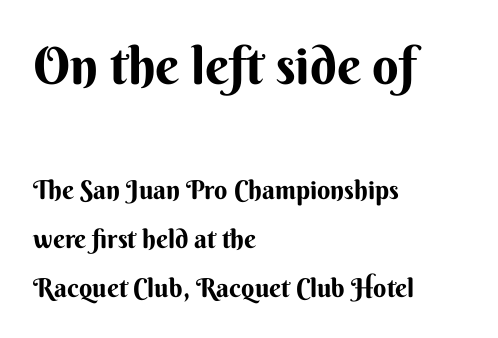
{"serif": "no", "italic": "no", "bold": "yes", "weight": "bold", "width": "normal", "stroke_contrast": "medium", "x_height": "small", "monospaced": "no", "underline": "no", "align": "left", "line_spacing_ratio": 1.89, "letter_spacing": "normal", "letter_spacing_em": 0.0, "larger_block": "first", "size_ratio": 2.0, "glyph_px": 52}
